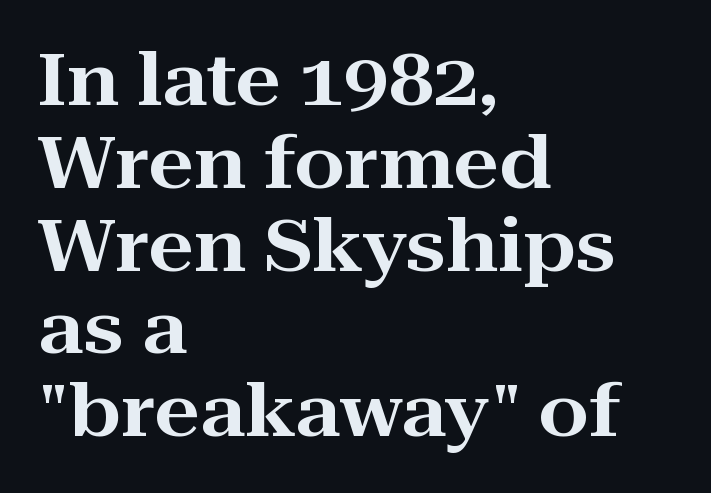
{"serif": "yes", "italic": "no", "width": "wide", "stroke_contrast": "high", "x_height": "medium", "monospaced": "no", "underline": "no", "align": "left", "line_spacing": "tight", "line_spacing_ratio": 1.15, "letter_spacing": "normal", "letter_spacing_em": 0.0, "glyph_px": 72}
